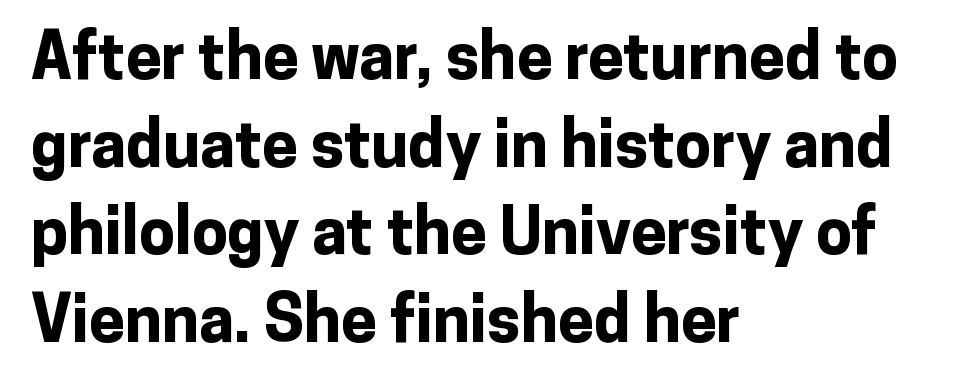
Lines of text with bare space underneath. You can tell from the bare stems that sans-serif type was used. These words are printed bold, with thick strokes throughout. You could call the tracking neutral — neither tight nor loose. Summary of vertical rhythm: regular, with standard interline spacing.
